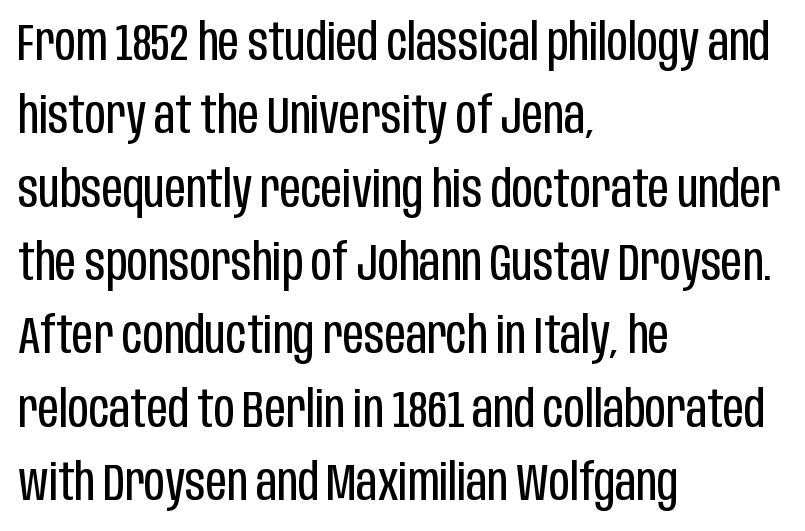
{"serif": "no", "italic": "no", "bold": "no", "weight": "regular", "width": "condensed", "stroke_contrast": "low", "x_height": "large", "monospaced": "no", "underline": "no", "align": "left", "line_spacing": "normal", "line_spacing_ratio": 1.41, "letter_spacing": "normal", "letter_spacing_em": 0.0, "glyph_px": 52}
